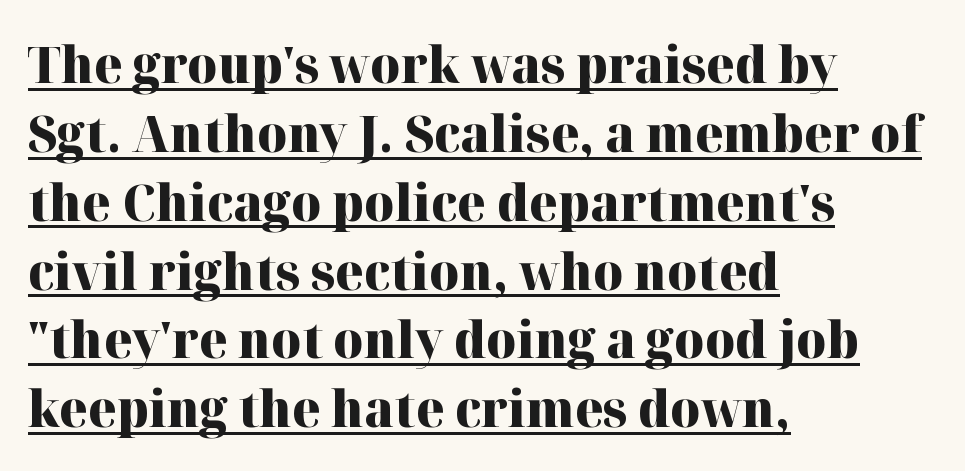
{"serif": "yes", "italic": "no", "bold": "yes", "weight": "heavy", "width": "normal", "stroke_contrast": "high", "x_height": "medium", "monospaced": "no", "underline": "yes", "align": "left", "line_spacing": "normal", "line_spacing_ratio": 1.35, "letter_spacing": "normal", "letter_spacing_em": 0.0, "glyph_px": 51}
